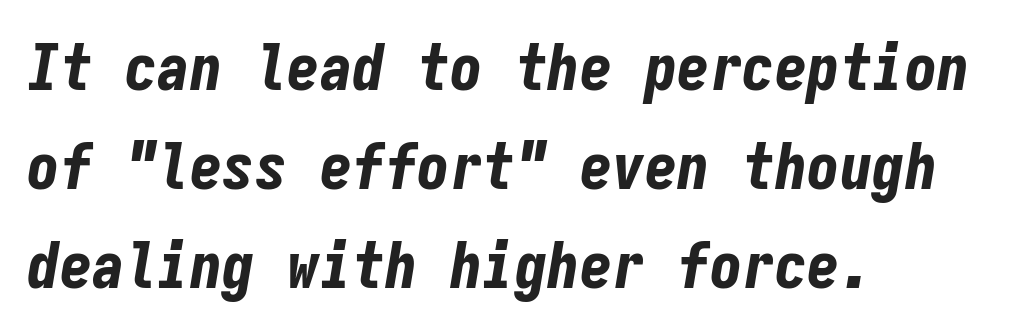
{"italic": "yes", "lean": "right", "slant_degrees": 9, "bold": "yes", "weight": "bold", "width": "condensed", "stroke_contrast": "low", "x_height": "medium", "monospaced": "yes", "underline": "no", "align": "left", "line_spacing": "normal", "line_spacing_ratio": 1.52, "letter_spacing": "normal", "letter_spacing_em": 0.0, "glyph_px": 65}
